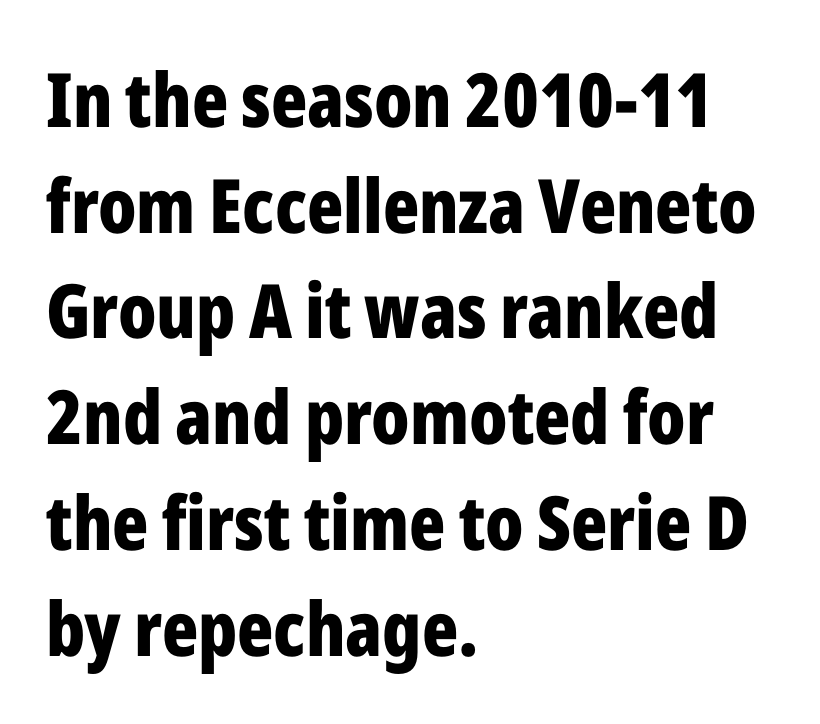
You could call the tracking neutral — neither tight nor loose. Ordinary non-slanted type is in use. Nobody drew a line under any word here. Each letter keeps its own natural width here, so spacing adapts to shape.
